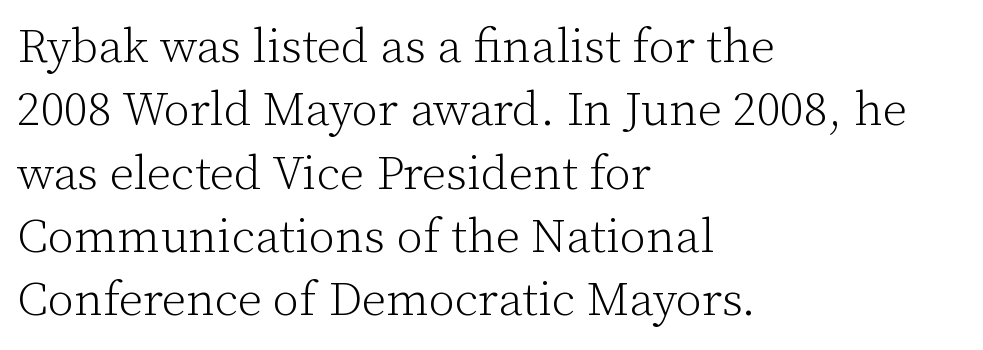
{"serif": "yes", "italic": "no", "bold": "no", "weight": "light", "width": "normal", "stroke_contrast": "low", "x_height": "medium", "monospaced": "no", "underline": "no", "align": "left", "line_spacing": "normal", "line_spacing_ratio": 1.32, "letter_spacing": "normal", "letter_spacing_em": 0.0, "glyph_px": 48}
